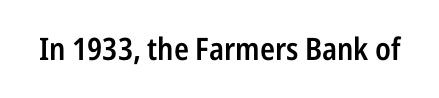
Here the designer chose a conventional face with non-uniform glyph widths. A typesetter would call this zero additional tracking. The font is running at a semibold setting, under full bold. Rule under the text: the space is simply empty. Quick note: not italic, upright.
